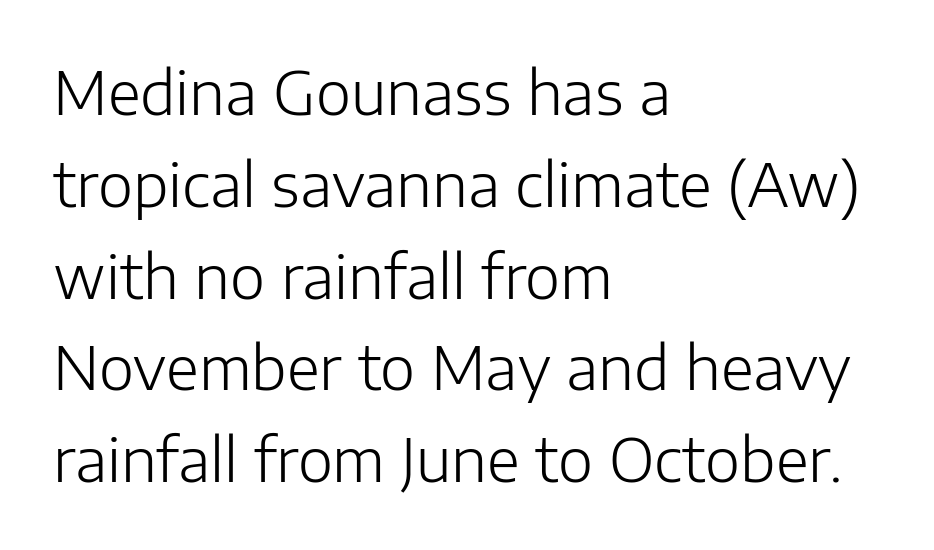
{"serif": "no", "italic": "no", "bold": "no", "weight": "light", "width": "normal", "stroke_contrast": "low", "x_height": "medium", "monospaced": "no", "underline": "no", "align": "left", "line_spacing": "normal", "line_spacing_ratio": 1.53, "letter_spacing": "normal", "letter_spacing_em": 0.0, "glyph_px": 60}
